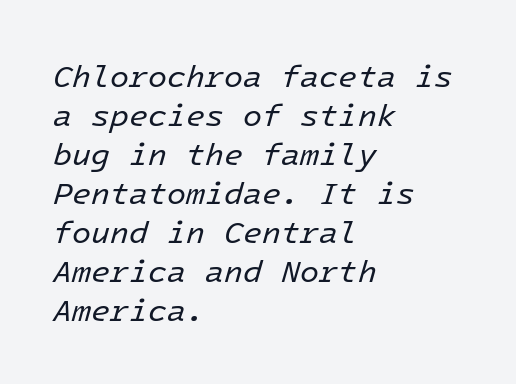
The image shows 31 px regular-weight type, italic (leaning right); set left-aligned, normal line spacing (1.26x), normal letter spacing, not underlined; low stroke contrast and a medium x-height.
